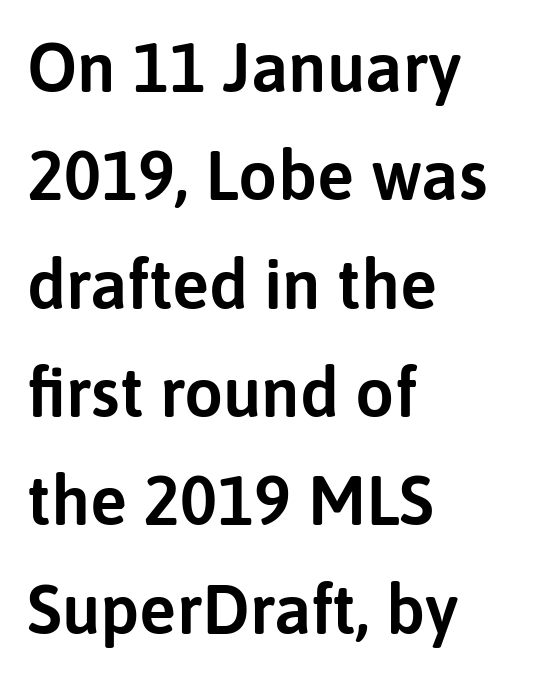
The letters carry no serifs — their stems end cleanly without finishing strokes. Honestly, the letter spacing is just normal — you wouldn't notice it. The passage shown stacks its lines at a standard gap. These lines are rendered in a variable-pitch font.
